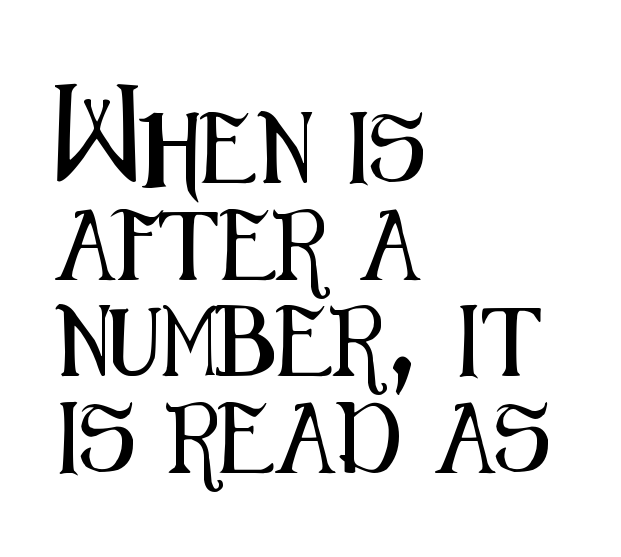
Type without underlining. Do the characters align in a grid? No, the font is proportional. Tall strokes in this sample are plumb rather than angled. Does the leading feel generous? No, just average. In terms of letterspacing, this is plain default setting.
